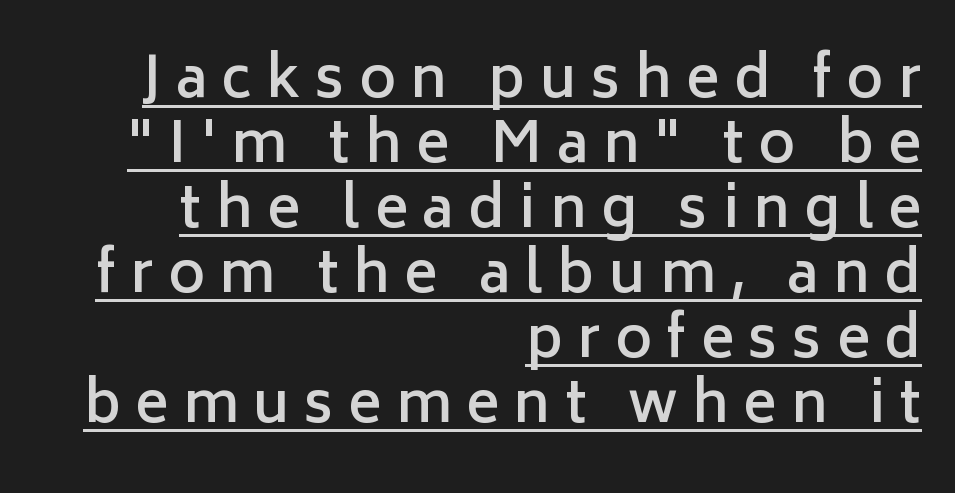
The image shows 56 px semibold sans-serif type, upright; set right-aligned, line spacing 1.16x, unusually wide letter spacing (+0.26 em), underlined; low stroke contrast and a medium x-height.
